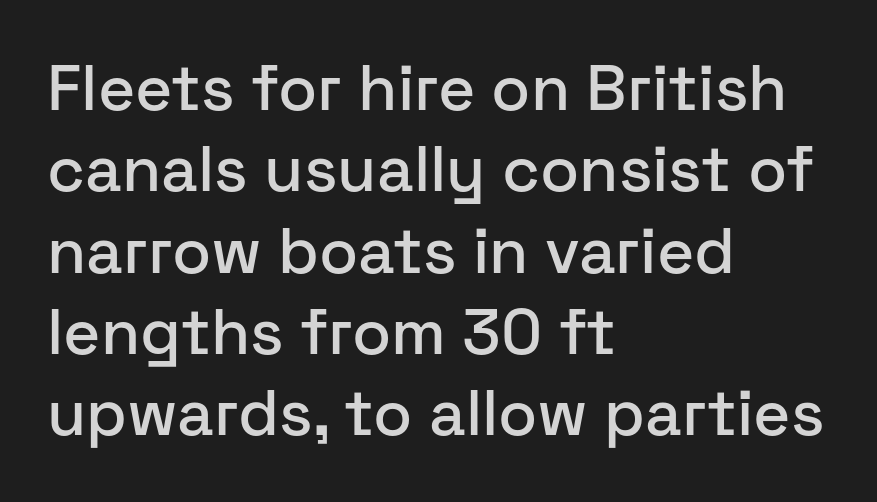
The image shows 64 px sans-serif type, upright; set left-aligned, normal line spacing (1.27x), normal letter spacing, not underlined; low stroke contrast and a medium x-height.
